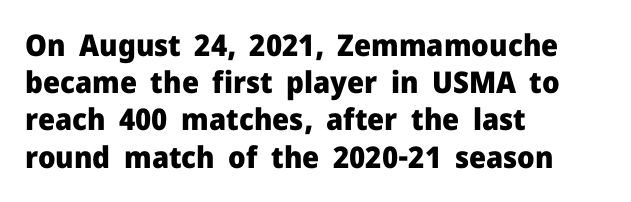
Reading down the block, your eye returns to a fixed left position each line. Think of a printed novel: that variable character pitch is what you see here. The face used here is a sans, in the tradition of grotesques and geometrics. No word sits above an underline. Heft: maximum for text — a bold.
